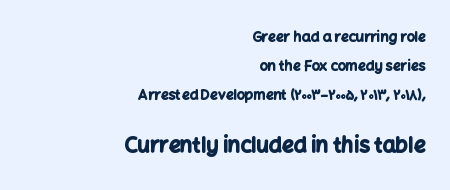
Every character sits straight up, as roman type does. Vertically, the passage feels expansive, rows floating well apart. Bigger letters appear in the bottom chunk; the top chunk is reduced. Type without underlining. A dark, heavy texture on the line: the type is bold.
